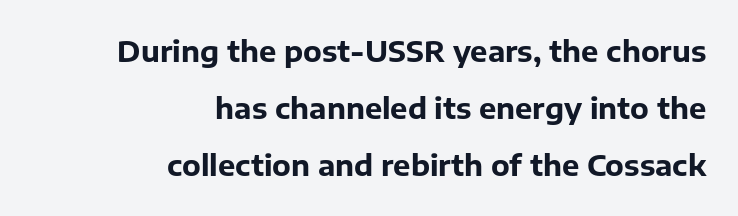
The image shows 29 px bold sans-serif type, upright; set right-aligned, loose line spacing (1.97x), normal letter spacing, not underlined; low stroke contrast and a medium x-height.
